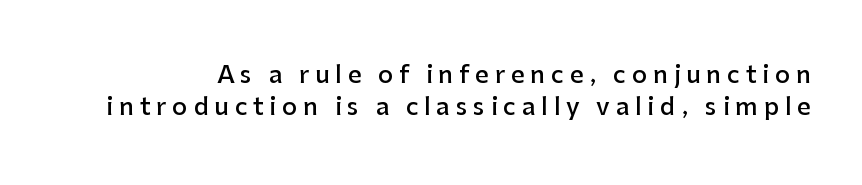
{"italic": "no", "bold": "semi", "underline": "no", "line_spacing": "normal", "line_spacing_ratio": 1.33, "letter_spacing": "wide", "letter_spacing_em": 0.24, "glyph_px": 24}
